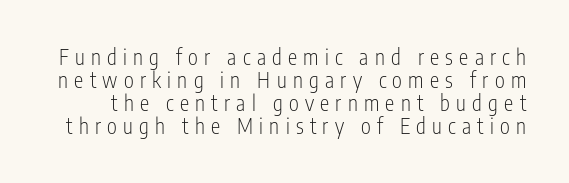
Each new line begins almost immediately beneath the previous one. Notice how the stems are strictly vertical — no italics here. Summary of weight: not heavy and not bold. There is plenty of visible air inserted between adjacent glyphs.
